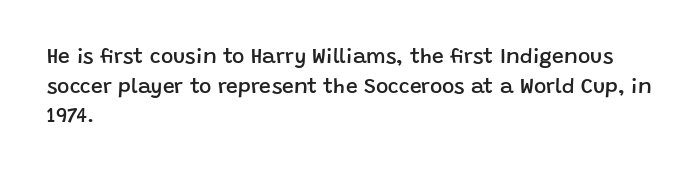
If you measured baseline to baseline, you'd find a middling distance. No italicization has been applied; the sample stays upright. If you drew a ruler down the left edge, every line would touch it. Has an underline been added? It has not. Semibold letterforms, between regular and bold. Here the glyphs are tracked normally, forming tight word shapes.
